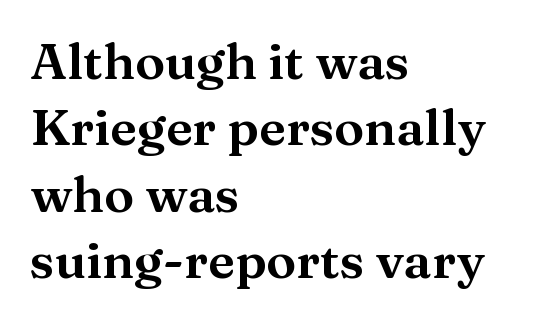
Q: Is the text italic (slanted)? A: No, it is upright.
Q: Is the typeface a serif or a sans-serif typeface? A: Serif.
Q: Is the text underlined? A: No.
Q: How is the paragraph aligned? A: Left-aligned.
Q: Is the spacing between letters normal or unusually wide? A: Normal.
Q: Is the spacing between lines tight, normal or loose? A: Normal.
Q: Width (condensed, normal, or wide)? A: Wide.
Q: Stroke contrast? A: Medium.
Q: x-height? A: Medium.
Q: Monospaced? A: No.
